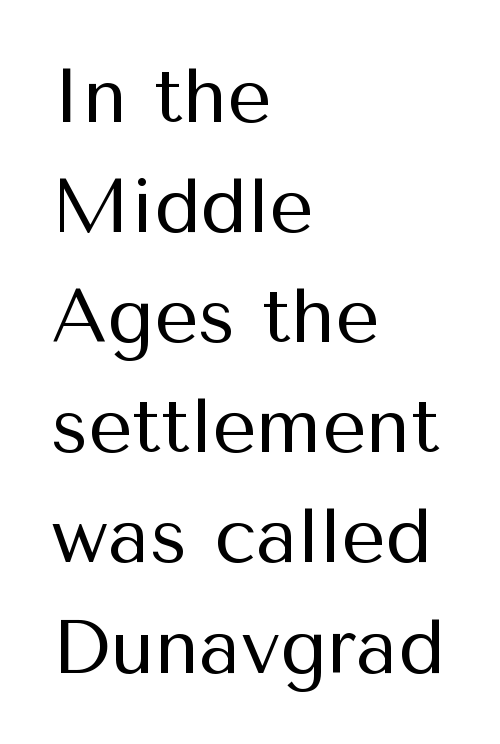
The image shows 77 px regular-weight sans-serif type, upright; set left-aligned, normal line spacing (1.43x), normal letter spacing, not underlined; medium stroke contrast and a medium x-height.
